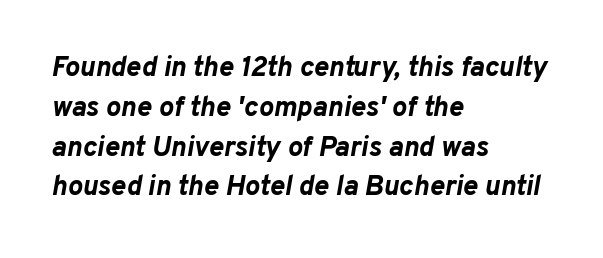
{"italic": "yes", "lean": "right", "slant_degrees": 10, "bold": "yes", "weight": "bold", "width": "normal", "stroke_contrast": "low", "x_height": "medium", "monospaced": "no", "underline": "no", "align": "left", "line_spacing": "normal", "line_spacing_ratio": 1.42, "letter_spacing": "normal", "letter_spacing_em": 0.0, "glyph_px": 28}
